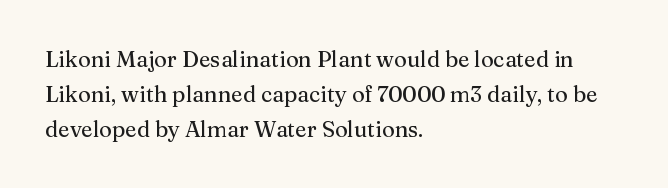
The image shows 22 px text type, upright; set left-aligned, normal line spacing (1.59x), normal letter spacing, not underlined.
